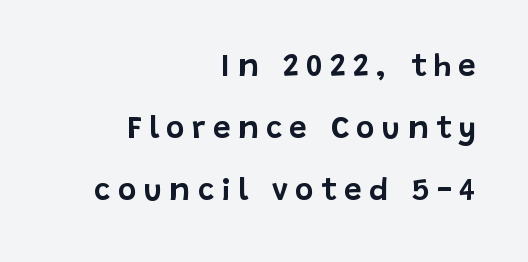
{"serif": "no", "italic": "no", "width": "normal", "stroke_contrast": "low", "x_height": "large", "monospaced": "no", "underline": "no", "align": "right", "line_spacing": "loose", "line_spacing_ratio": 1.94, "letter_spacing": "wide", "letter_spacing_em": 0.22, "glyph_px": 32}
